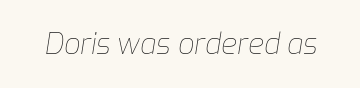
Q: Is the text bold? A: No.
Q: Is the text italic (slanted)? A: Yes, it leans right by about 9 degrees.
Q: Is the text underlined? A: No.
Q: Is the spacing between letters normal or unusually wide? A: Normal.
Q: Width (condensed, normal, or wide)? A: Normal.
Q: Stroke contrast? A: Low.
Q: x-height? A: Medium.
Q: Monospaced? A: No.
